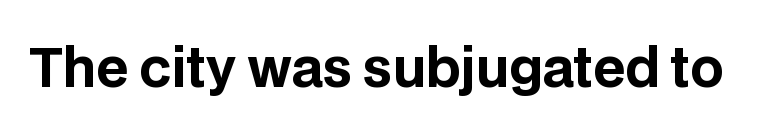
The image shows 52 px bold sans-serif type, upright; set normal letter spacing, not underlined; low stroke contrast and a large x-height.
